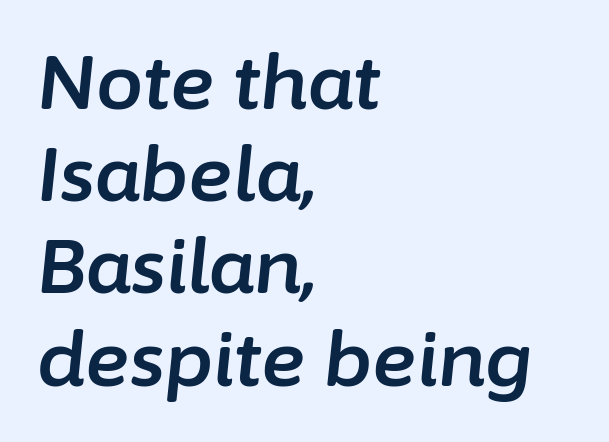
{"italic": "yes", "lean": "right", "slant_degrees": 6, "width": "normal", "stroke_contrast": "low", "x_height": "medium", "monospaced": "no", "underline": "no", "align": "left", "line_spacing_ratio": 1.23, "letter_spacing": "normal", "letter_spacing_em": 0.0, "glyph_px": 75}
